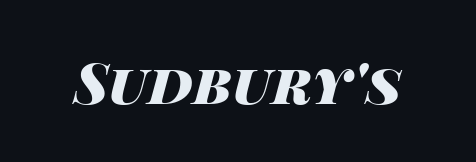
Varying glyph widths throughout — classic text-font behaviour. Does the weight exceed regular? Yes, all the way to bold. Lines of text with bare space underneath. Emphasis-style slanted type is in use.
